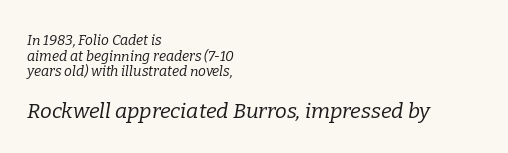
The image shows 21 px text type, italic (leaning right); set left-aligned, tight line spacing (1.12x), normal letter spacing, not underlined; the second (bottom) block is 1.5x larger.
